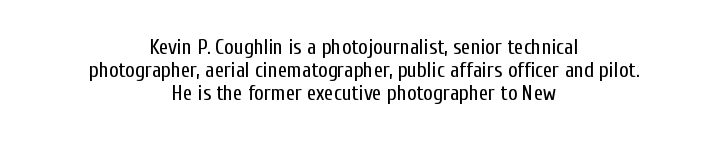
The image shows 21 px text type, upright; set centered, tight line spacing (1.1x), normal letter spacing, not underlined.
